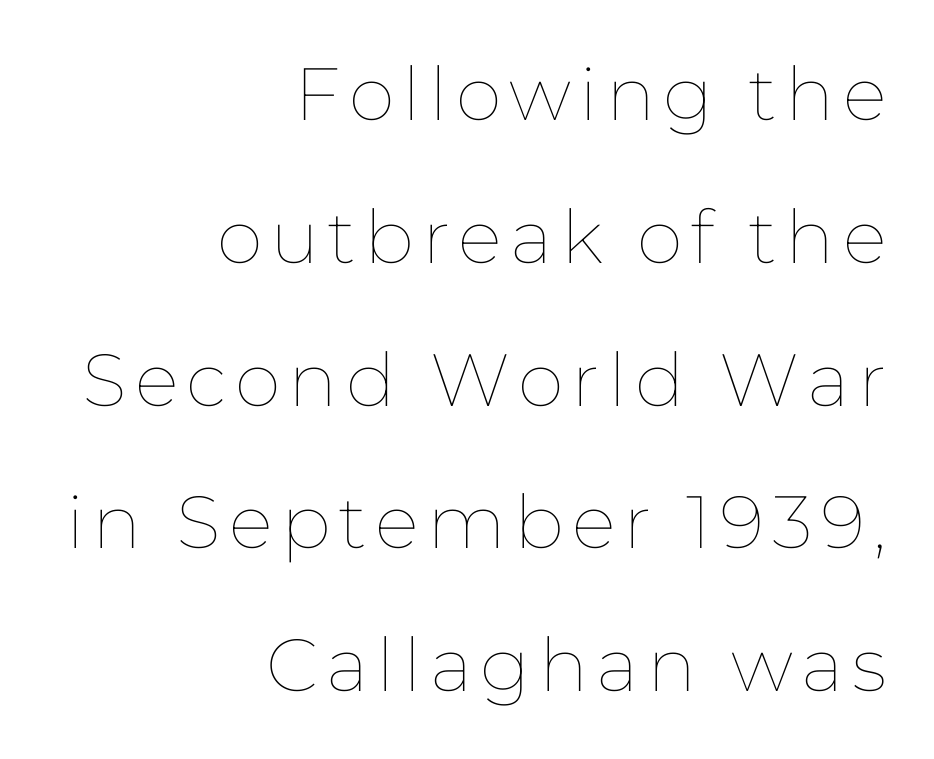
The face used here is proportionally spaced, like ordinary book or web type. If you drew a ruler down the right edge, every line would touch it. This reads as an unemphasized weight, regular at the heaviest. The space beneath each line is pristine and unruled. If you drew a line through each stem, it would be perfectly vertical.
